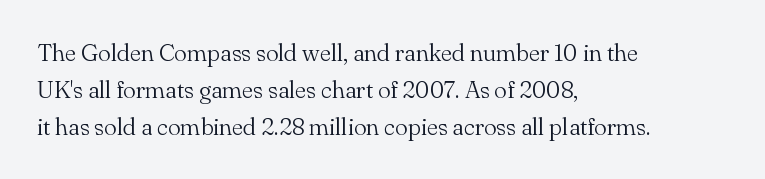
Q: Is the text bold? A: No.
Q: Is the text italic (slanted)? A: No, it is upright.
Q: Is the text underlined? A: No.
Q: How is the paragraph aligned? A: Left-aligned.
Q: Is the spacing between letters normal or unusually wide? A: Normal.
Q: Is the spacing between lines tight, normal or loose? A: Normal.
